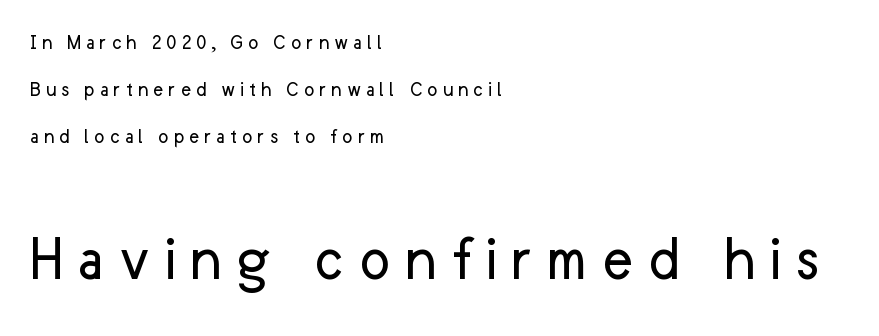
Stroke thickness stays within the range of a standard reading face or lighter. Character widths vary here, with narrow letters taking less room than wide ones. Substantial extra tracking has been applied to these lines. The glyphs are unaccompanied by any horizontal stroke below them. Are there feet on the stems? There aren't — it's a sans. Here the second block reads like a headline and the first like body copy.
